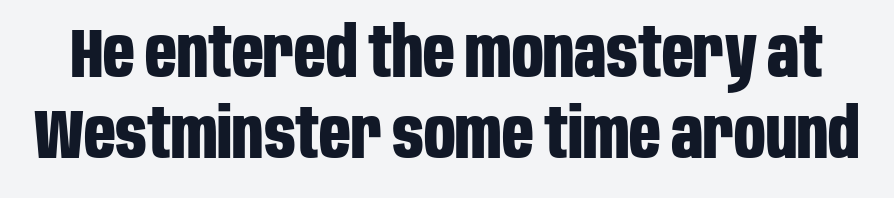
Nothing sits at the stroke ends, so this counts as sans-serif. The characters look thick and weighty, a clear bold. Does the lettering tilt? It doesn't — this is upright. Tracking here is standard; glyphs follow each other at the usual distance. Nobody drew a line under any word here. A typesetter would call this proportional, since set widths differ per character.
